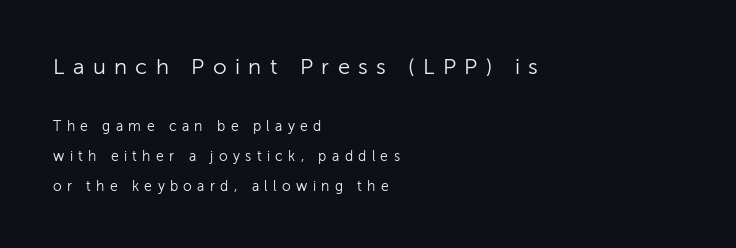
{"italic": "no", "bold": "no", "underline": "no", "align": "left", "line_spacing": "loose", "line_spacing_ratio": 2.12, "letter_spacing": "wide", "letter_spacing_em": 0.38, "larger_block": "first", "size_ratio": 1.57, "glyph_px": 22}
